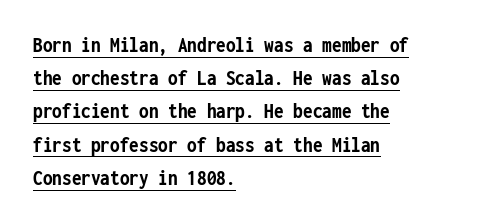
The image shows 22 px bold type, upright; set left-aligned, normal line spacing (1.51x), normal letter spacing, underlined.
